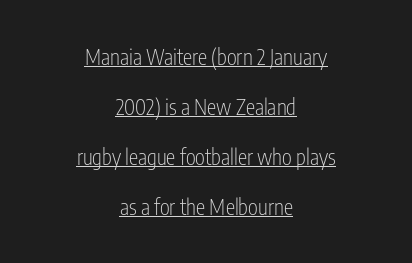
The lines in this sample share a center point and differ in where they start and stop. Vertically, the passage feels expansive, rows floating well apart. Designer's note — italics off, roman on. The lettering is marked with a stroke running underneath it.
